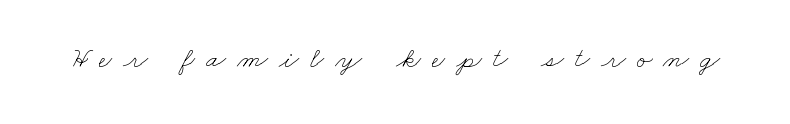
{"bold": "no", "weight": "thin", "width": "wide", "stroke_contrast": "low", "x_height": "small", "monospaced": "no", "underline": "no", "letter_spacing": "wide", "letter_spacing_em": 0.38, "glyph_px": 29}
